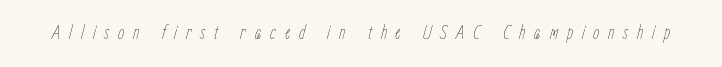
The image shows 20 px text type, italic (leaning right); set unusually wide letter spacing (+0.44 em), not underlined.
